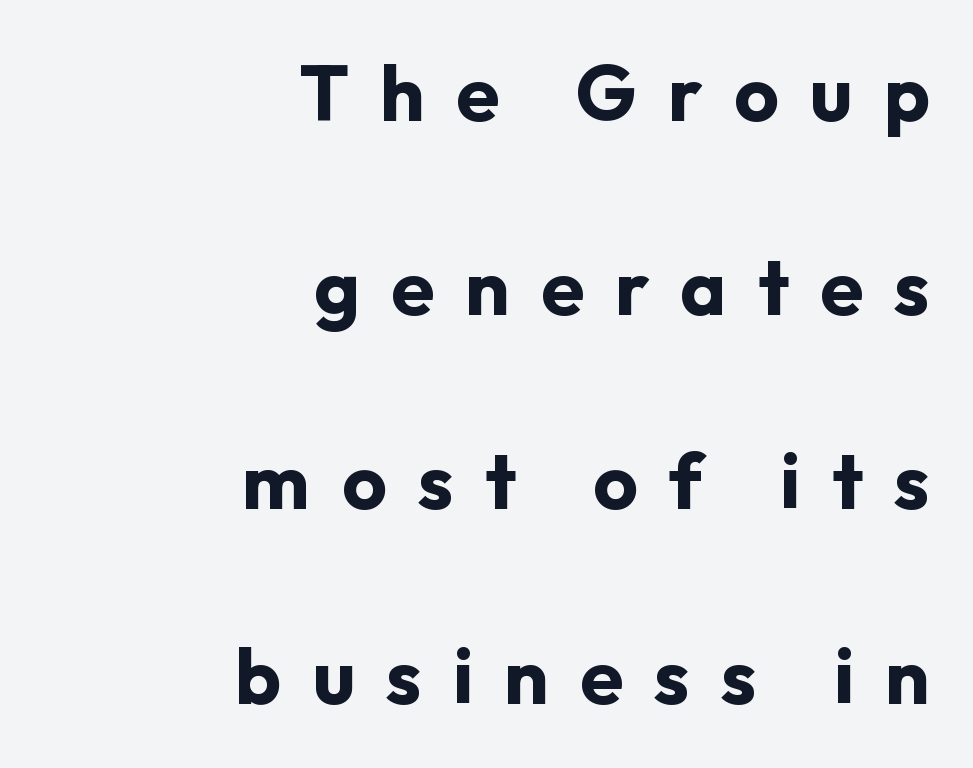
To sum up the face: it is a sans, with no serifs. The face used here is proportionally spaced, like ordinary book or web type. Thick stems and heavy bowls — unmistakably bold. This rendering features lettering with no underline.
